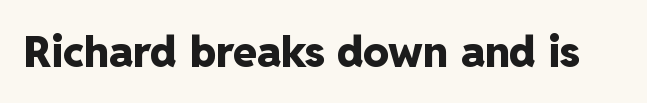
Q: Is the text bold? A: Yes.
Q: Is the text italic (slanted)? A: No, it is upright.
Q: Is the typeface a serif or a sans-serif typeface? A: Sans-serif.
Q: Is the text underlined? A: No.
Q: Is the spacing between letters normal or unusually wide? A: Normal.
Q: Width (condensed, normal, or wide)? A: Normal.
Q: Stroke contrast? A: Low.
Q: x-height? A: Medium.
Q: Monospaced? A: No.
